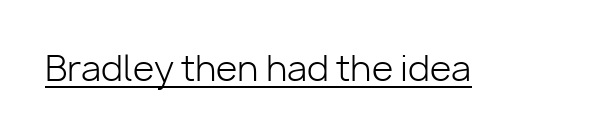
{"serif": "no", "italic": "no", "bold": "no", "weight": "light", "width": "normal", "stroke_contrast": "low", "x_height": "medium", "monospaced": "no", "underline": "yes", "letter_spacing": "normal", "letter_spacing_em": 0.0, "glyph_px": 35}
